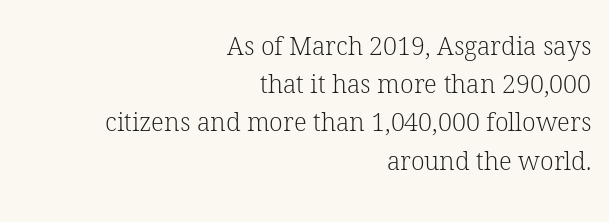
Q: Is the text bold? A: No.
Q: Is the text italic (slanted)? A: No, it is upright.
Q: Is the text underlined? A: No.
Q: How is the paragraph aligned? A: Right-aligned.
Q: Is the spacing between letters normal or unusually wide? A: Normal.
Q: Is the spacing between lines tight, normal or loose? A: Normal.
